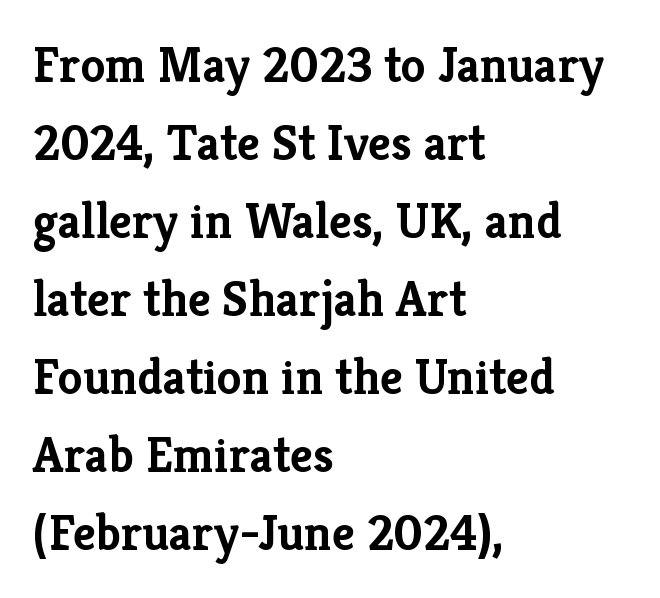
{"serif": "yes", "italic": "no", "bold": "yes", "weight": "semibold", "width": "normal", "stroke_contrast": "low", "x_height": "medium", "monospaced": "no", "underline": "no", "align": "left", "line_spacing": "normal", "line_spacing_ratio": 1.56, "letter_spacing": "normal", "letter_spacing_em": 0.0, "glyph_px": 50}
